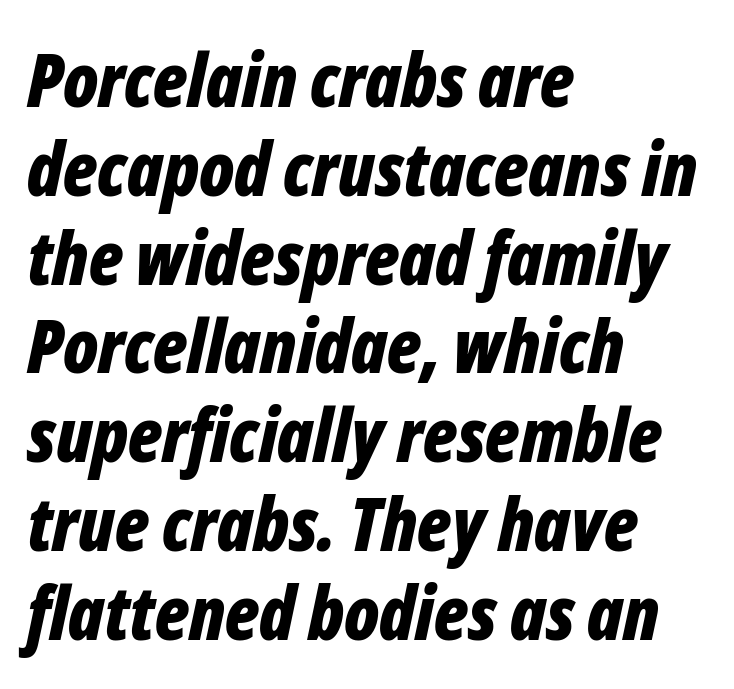
The image shows 74 px bold, condensed type, italic (leaning right); set left-aligned, line spacing 1.2x, normal letter spacing, not underlined; low stroke contrast and a medium x-height.
